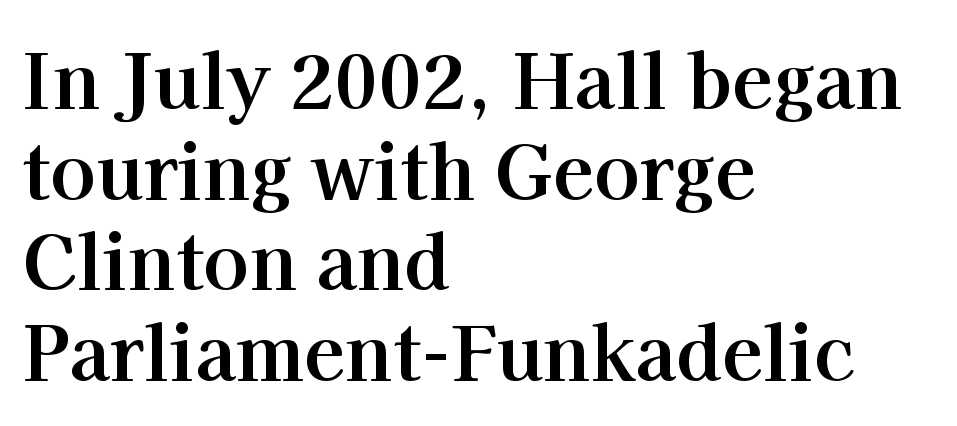
The image shows 75 px bold serif type, upright; set left-aligned, line spacing 1.21x, normal letter spacing, not underlined; high stroke contrast and a medium x-height.
